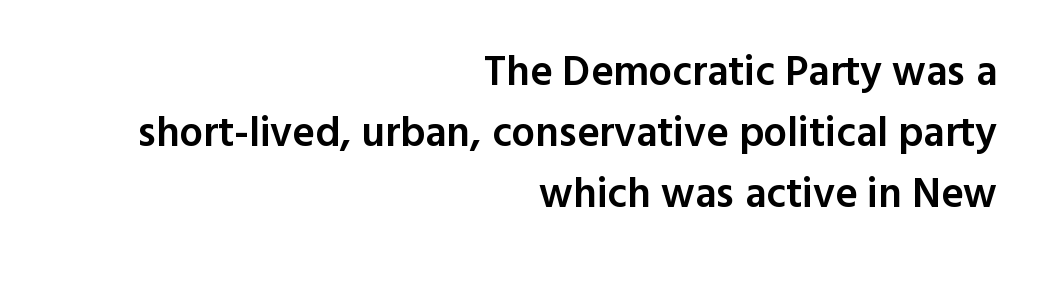
Q: Is the text bold? A: Semi-bold.
Q: Is the text italic (slanted)? A: No, it is upright.
Q: Is the typeface a serif or a sans-serif typeface? A: Sans-serif.
Q: Is the text underlined? A: No.
Q: How is the paragraph aligned? A: Right-aligned.
Q: Is the spacing between letters normal or unusually wide? A: Normal.
Q: Is the spacing between lines tight, normal or loose? A: Normal.
Q: Width (condensed, normal, or wide)? A: Normal.
Q: x-height? A: Medium.
Q: Monospaced? A: No.
